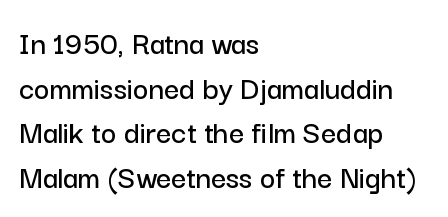
The image shows 33 px sans-serif type, upright; set left-aligned, normal line spacing (1.35x), normal letter spacing, not underlined; low stroke contrast and a medium x-height.
